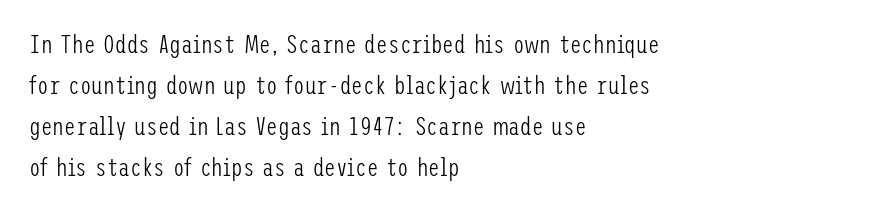
{"italic": "no", "bold": "no", "underline": "no", "align": "left", "line_spacing": "normal", "line_spacing_ratio": 1.58, "letter_spacing": "normal", "letter_spacing_em": 0.0, "glyph_px": 26}
